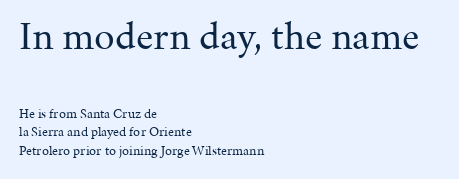
Q: Is the text bold? A: No.
Q: Is the text italic (slanted)? A: No, it is upright.
Q: Is the typeface a serif or a sans-serif typeface? A: Serif.
Q: Is the text underlined? A: No.
Q: How is the paragraph aligned? A: Left-aligned.
Q: Is the spacing between letters normal or unusually wide? A: Normal.
Q: Is the spacing between lines tight, normal or loose? A: Normal.
Q: Which block of text is set in a larger size, the first (top) or the second (bottom)? A: The first (top) one.
Q: Width (condensed, normal, or wide)? A: Normal.
Q: Stroke contrast? A: Medium.
Q: x-height? A: Medium.
Q: Monospaced? A: No.
